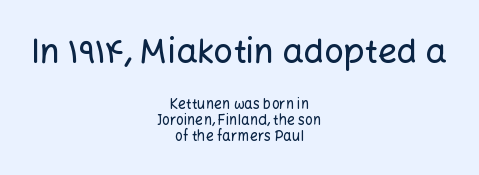
The letters advance in unequal steps, a hallmark of proportional type. Nope, not italic — everything's standing straight. In this sample the first text group is rendered at the bigger scale. Leftover space on each line is divided equally before and after the words. Does extra space separate the letters? No, they use regular spacing. What kind of face is this? One without serifs — a sans.
